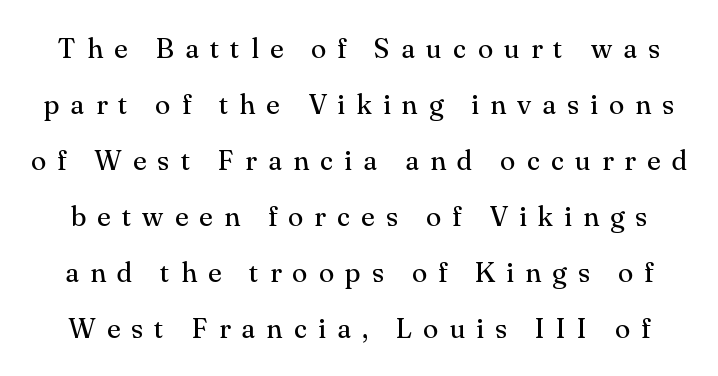
The image shows 28 px regular-weight serif type, upright; set loose line spacing (2.0x), unusually wide letter spacing (+0.4 em), not underlined; medium stroke contrast and a small x-height.
